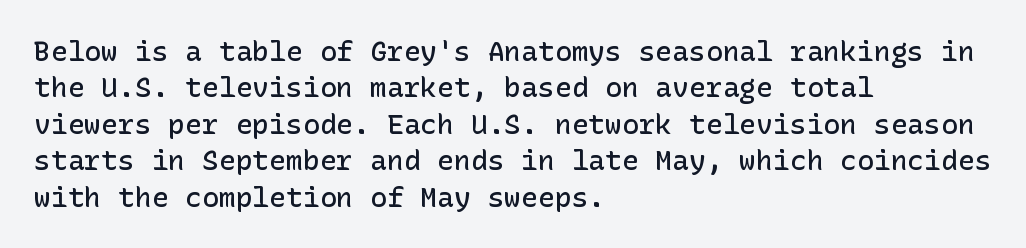
Q: Is the text bold? A: Semi-bold.
Q: Is the text italic (slanted)? A: No, it is upright.
Q: Is the typeface a serif or a sans-serif typeface? A: Sans-serif.
Q: Is the text underlined? A: No.
Q: How is the paragraph aligned? A: Left-aligned.
Q: Is the spacing between letters normal or unusually wide? A: Normal.
Q: Is the spacing between lines tight, normal or loose? A: Normal.
Q: Width (condensed, normal, or wide)? A: Normal.
Q: Stroke contrast? A: Low.
Q: x-height? A: Medium.
